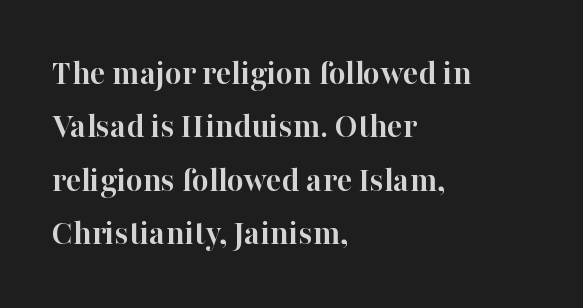
The image shows 36 px semibold serif type, upright; set left-aligned, normal line spacing (1.48x), normal letter spacing, not underlined; high stroke contrast and a medium x-height.
